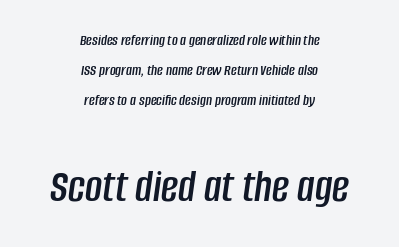
{"italic": "yes", "lean": "right", "slant_degrees": 8, "width": "condensed", "stroke_contrast": "low", "x_height": "large", "monospaced": "no", "underline": "no", "align": "center", "line_spacing_ratio": 1.89, "letter_spacing": "normal", "letter_spacing_em": 0.0, "larger_block": "second", "size_ratio": 2.94, "glyph_px": 47}
